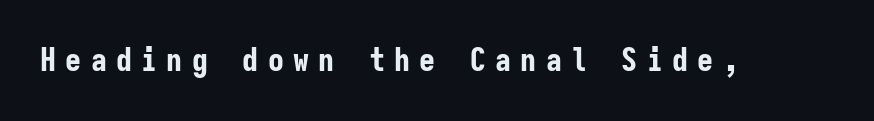
Q: Is the text bold? A: Yes.
Q: Is the text italic (slanted)? A: No, it is upright.
Q: Is the typeface a serif or a sans-serif typeface? A: Sans-serif.
Q: Is the text underlined? A: No.
Q: Is the spacing between letters normal or unusually wide? A: Unusually wide.
Q: Width (condensed, normal, or wide)? A: Condensed.
Q: Stroke contrast? A: Low.
Q: x-height? A: Medium.
Q: Monospaced? A: Yes.
